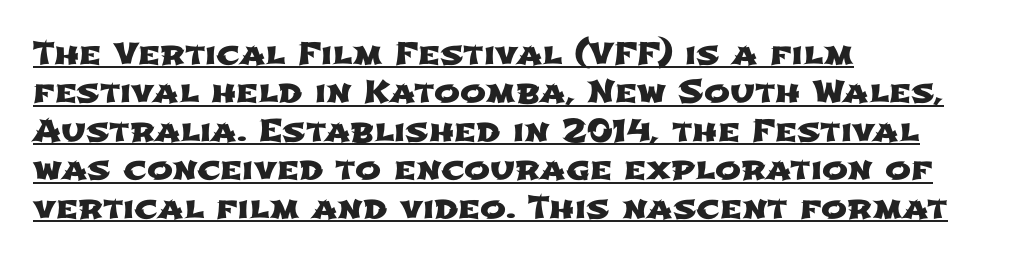
The image shows 31 px wide sans-serif type; set left-aligned, line spacing 1.24x, normal letter spacing, underlined; low stroke contrast and a medium x-height.
